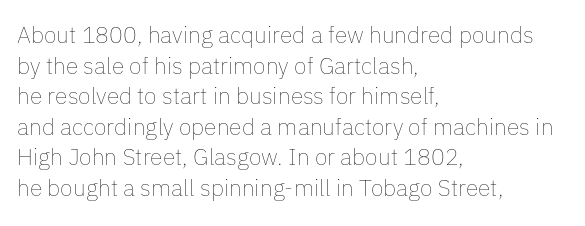
Vertical spacing — default. The text block is weighted toward the left margin, trailing off unevenly rightward. The baseline area is clear. These lines keep a tight, regular rhythm from letter to letter. No extra ink here — the face is not bold.
